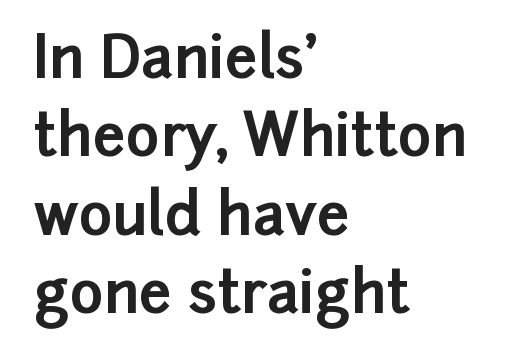
Q: Is the text bold? A: Yes.
Q: Is the text italic (slanted)? A: No, it is upright.
Q: Is the typeface a serif or a sans-serif typeface? A: Sans-serif.
Q: Is the text underlined? A: No.
Q: How is the paragraph aligned? A: Left-aligned.
Q: Is the spacing between letters normal or unusually wide? A: Normal.
Q: Is the spacing between lines tight, normal or loose? A: Normal.
Q: Width (condensed, normal, or wide)? A: Normal.
Q: Stroke contrast? A: Low.
Q: x-height? A: Medium.
Q: Monospaced? A: No.
